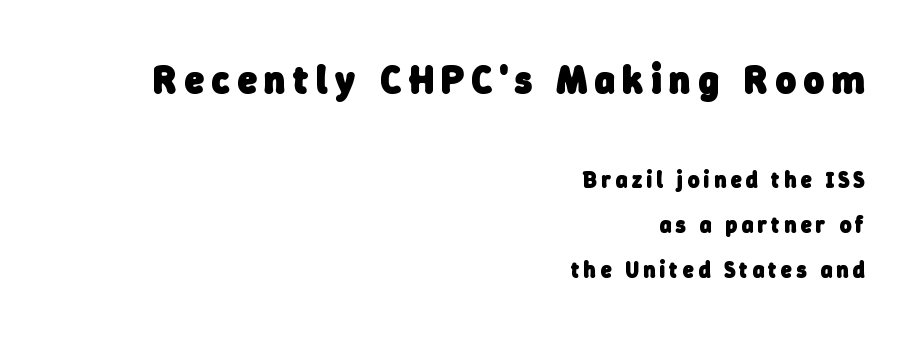
Nothing sits at the stroke ends, so this counts as sans-serif. How are the letters spaced? Widely, with obvious added tracking. This sample is right-justified, so line beginnings fall wherever the words allow. Stroke thickness is high; the sample reads as a true bold. These lines stand farther apart than default settings would place them.
